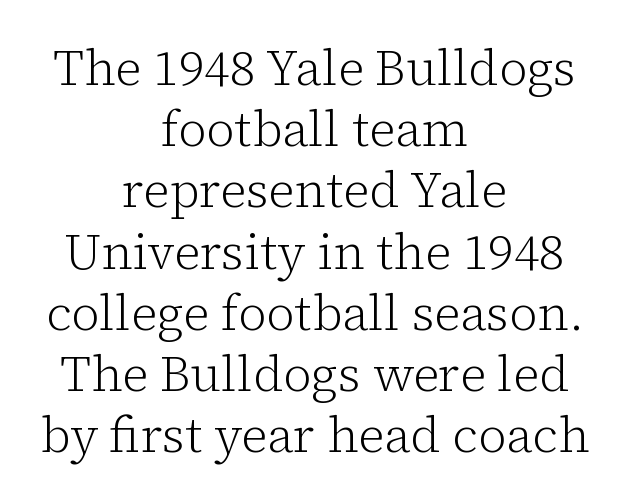
{"serif": "yes", "italic": "no", "bold": "no", "weight": "light", "width": "normal", "stroke_contrast": "low", "x_height": "medium", "monospaced": "no", "underline": "no", "align": "center", "line_spacing": "normal", "line_spacing_ratio": 1.25, "letter_spacing": "normal", "letter_spacing_em": 0.0, "glyph_px": 49}
